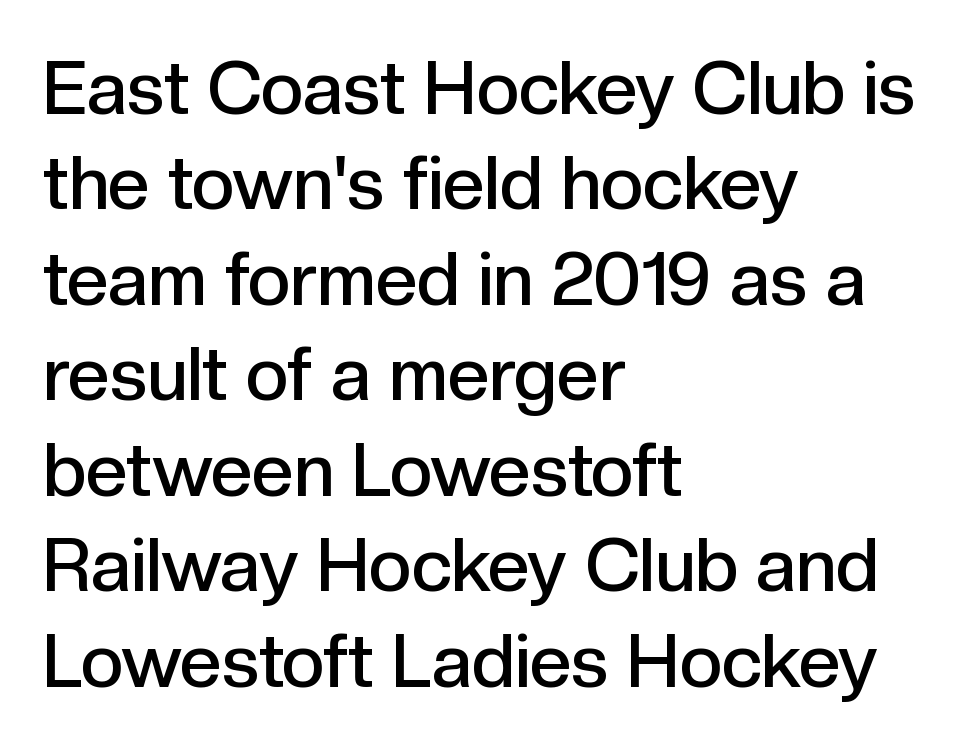
The image shows 74 px semibold sans-serif type, upright; set left-aligned, normal line spacing (1.29x), normal letter spacing, not underlined; a medium x-height.
